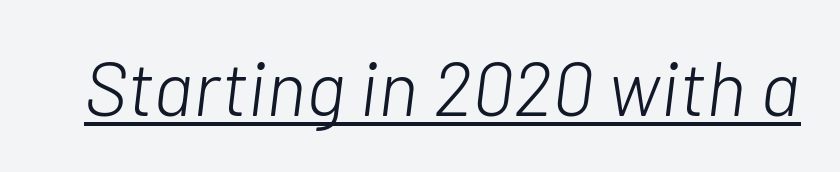
Varying glyph widths throughout — classic text-font behaviour. Rendered with sloped, italic letterforms. Honestly, the underline is the first thing you notice here. How are the letters spaced? Ordinarily, with no added tracking. Summary of weight: not heavy and not bold.
